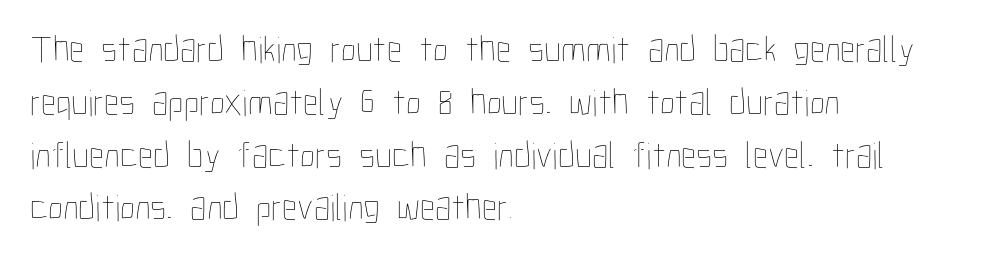
{"italic": "no", "bold": "no", "weight": "thin", "width": "condensed", "stroke_contrast": "low", "x_height": "medium", "monospaced": "no", "underline": "no", "align": "left", "line_spacing": "normal", "line_spacing_ratio": 1.39, "letter_spacing": "normal", "letter_spacing_em": 0.0, "glyph_px": 38}
